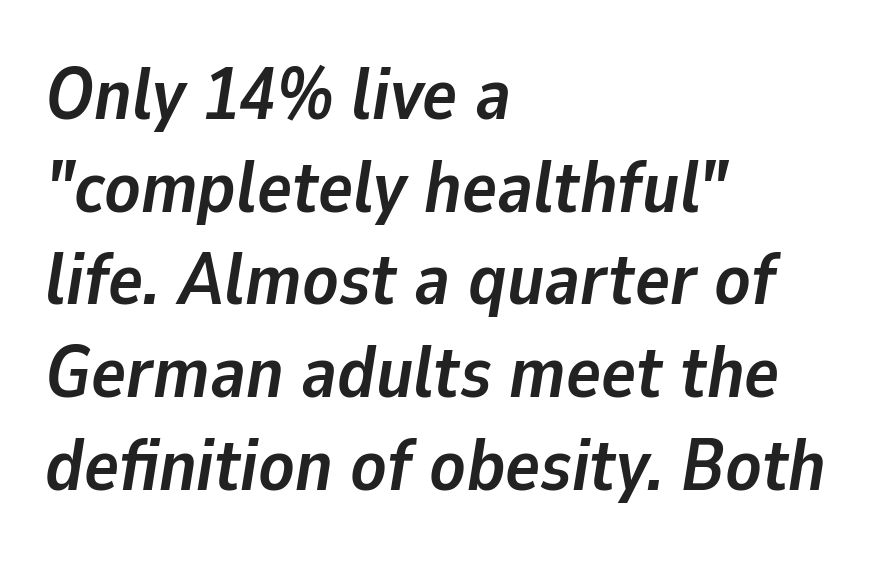
The whole block is typeset with a tilt. The passage shown has conventional tracking throughout. The text block is weighted toward the left margin, trailing off unevenly rightward. Nobody drew a line under any word here. Vertical spacing — default.
